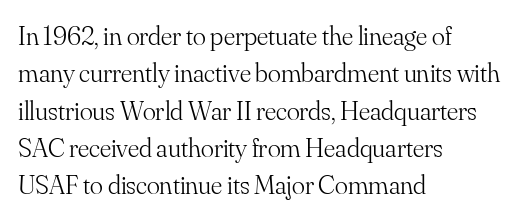
{"italic": "no", "bold": "no", "underline": "no", "align": "left", "line_spacing": "normal", "line_spacing_ratio": 1.38, "letter_spacing": "normal", "letter_spacing_em": 0.0, "glyph_px": 27}
